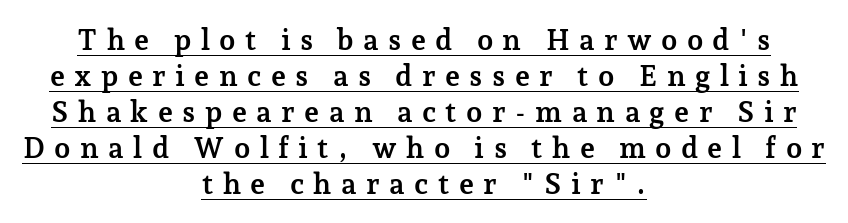
The image shows 29 px semibold serif type, upright; set centered, line spacing 1.24x, unusually wide letter spacing (+0.32 em), underlined; low stroke contrast and a medium x-height.
